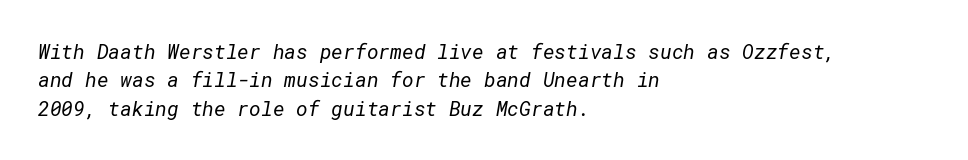
Q: Is the text bold? A: No.
Q: Is the text underlined? A: No.
Q: How is the paragraph aligned? A: Left-aligned.
Q: Is the spacing between letters normal or unusually wide? A: Normal.
Q: Is the spacing between lines tight, normal or loose? A: Normal.
